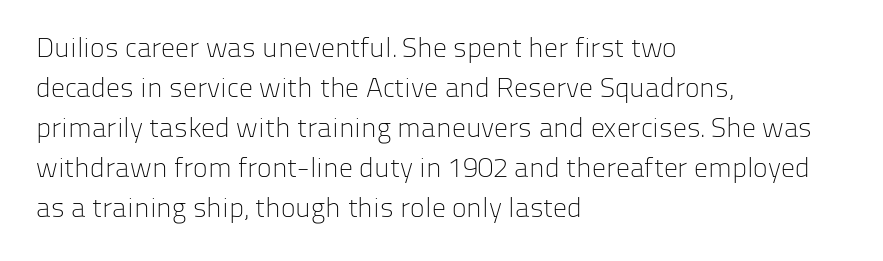
{"serif": "no", "italic": "no", "bold": "no", "weight": "light", "width": "normal", "stroke_contrast": "low", "x_height": "medium", "monospaced": "no", "underline": "no", "align": "left", "line_spacing": "normal", "line_spacing_ratio": 1.43, "letter_spacing": "normal", "letter_spacing_em": 0.0, "glyph_px": 28}
